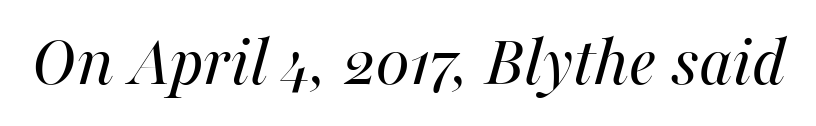
The letterforms sit shoulder to shoulder at normal distance. This sample has the flowing, uneven cadence of proportional lettering. The letters look calm and open, with moderate or lighter stems. The area under the type is left untouched. The passage shown leans; its letterforms are oblique.
